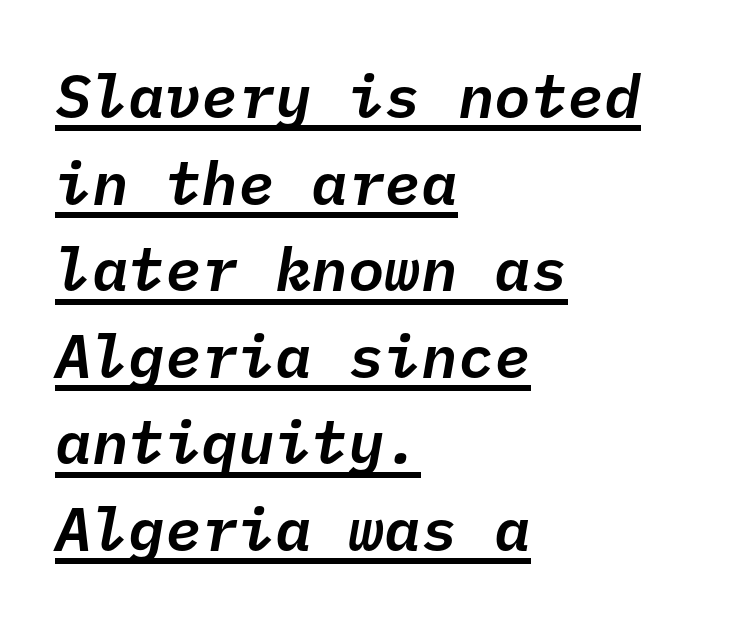
Q: Is the text italic (slanted)? A: Yes, it leans right by about 10 degrees.
Q: Is the text underlined? A: Yes.
Q: How is the paragraph aligned? A: Left-aligned.
Q: Is the spacing between letters normal or unusually wide? A: Normal.
Q: Is the spacing between lines tight, normal or loose? A: Normal.
Q: Width (condensed, normal, or wide)? A: Normal.
Q: Stroke contrast? A: Low.
Q: x-height? A: Medium.
Q: Monospaced? A: Yes.
